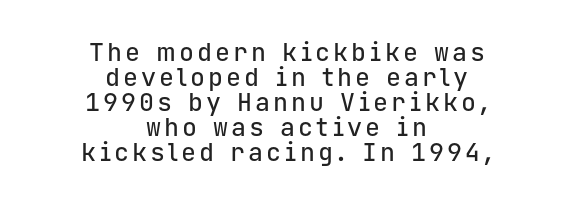
Q: Is the text italic (slanted)? A: No, it is upright.
Q: Is the text underlined? A: No.
Q: How is the paragraph aligned? A: Centered.
Q: Is the spacing between lines tight, normal or loose? A: Tight.
